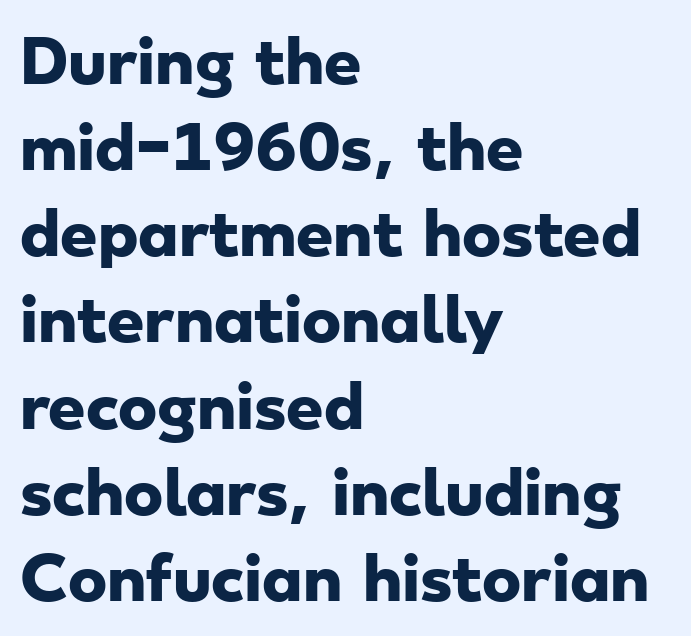
{"serif": "no", "bold": "yes", "weight": "heavy", "width": "wide", "stroke_contrast": "low", "x_height": "small", "monospaced": "no", "underline": "no", "align": "left", "line_spacing": "normal", "line_spacing_ratio": 1.46, "letter_spacing": "normal", "letter_spacing_em": 0.0, "glyph_px": 59}
